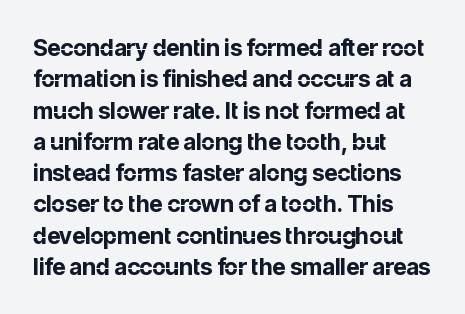
Q: Is the text bold? A: Yes.
Q: Is the text italic (slanted)? A: No, it is upright.
Q: Is the text underlined? A: No.
Q: How is the paragraph aligned? A: Left-aligned.
Q: Is the spacing between letters normal or unusually wide? A: Normal.
Q: Is the spacing between lines tight, normal or loose? A: Normal.
